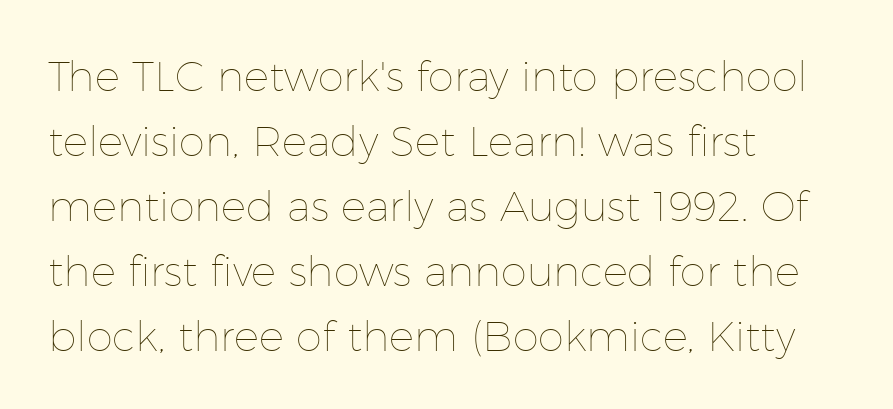
{"italic": "no", "bold": "no", "weight": "thin", "width": "normal", "stroke_contrast": "low", "x_height": "medium", "monospaced": "no", "underline": "no", "align": "left", "line_spacing": "normal", "line_spacing_ratio": 1.55, "letter_spacing": "normal", "letter_spacing_em": 0.0, "glyph_px": 42}
